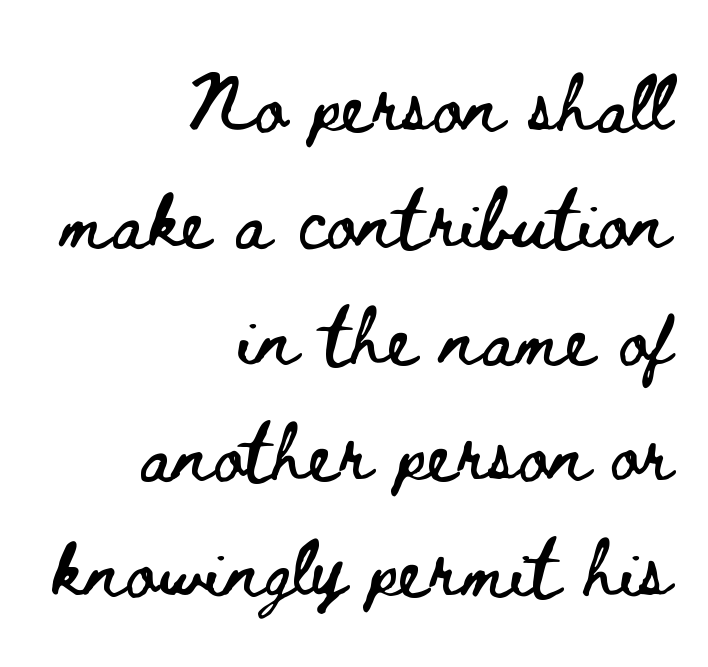
{"width": "wide", "stroke_contrast": "low", "x_height": "small", "monospaced": "no", "underline": "no", "align": "right", "line_spacing": "loose", "line_spacing_ratio": 2.04, "letter_spacing": "normal", "letter_spacing_em": 0.0, "glyph_px": 57}
